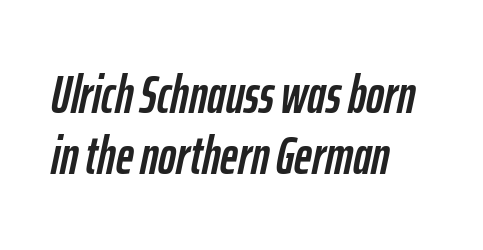
{"italic": "yes", "lean": "right", "slant_degrees": 12, "width": "condensed", "stroke_contrast": "low", "x_height": "medium", "monospaced": "no", "underline": "no", "align": "left", "line_spacing": "tight", "line_spacing_ratio": 1.13, "letter_spacing": "normal", "letter_spacing_em": 0.0, "glyph_px": 54}
